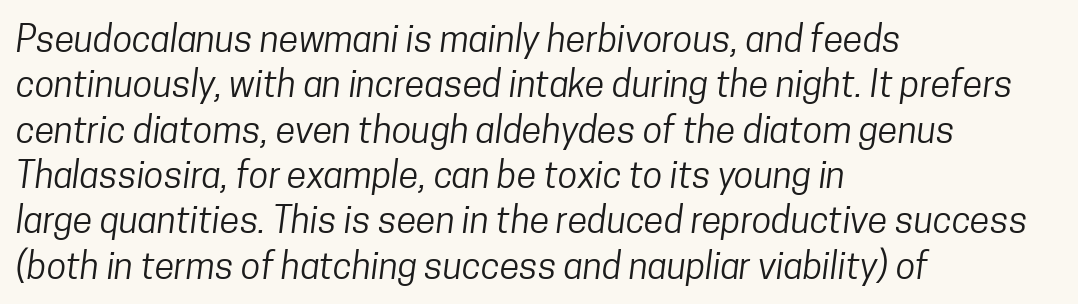
{"serif": "no", "bold": "no", "weight": "regular", "width": "condensed", "stroke_contrast": "low", "x_height": "medium", "monospaced": "no", "underline": "no", "align": "left", "line_spacing": "normal", "line_spacing_ratio": 1.26, "letter_spacing": "normal", "letter_spacing_em": 0.0, "glyph_px": 36}
